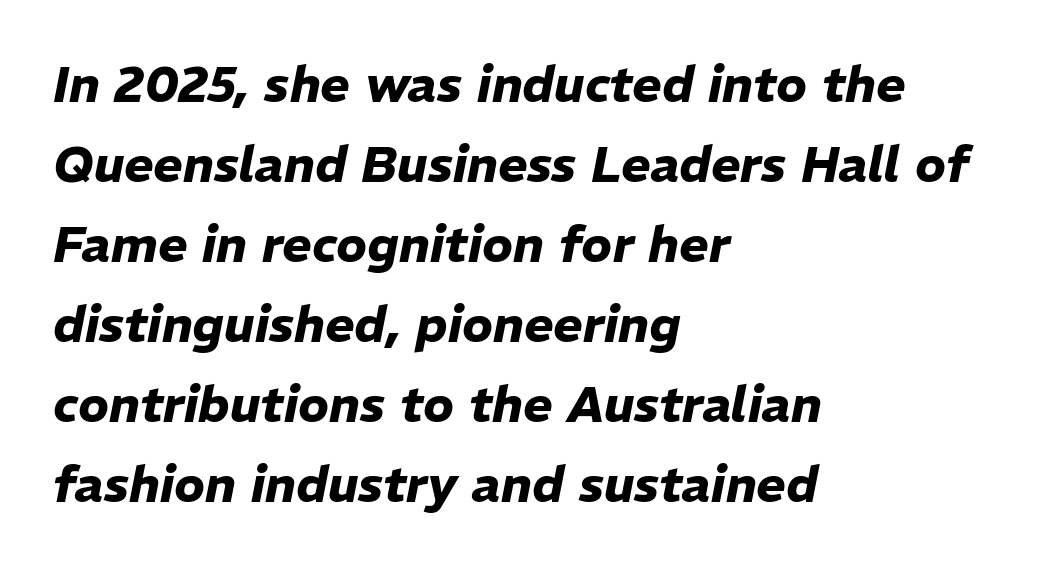
The image shows 50 px heavy type, italic (leaning right); set left-aligned, normal line spacing (1.6x), normal letter spacing, not underlined; low stroke contrast and a medium x-height.
